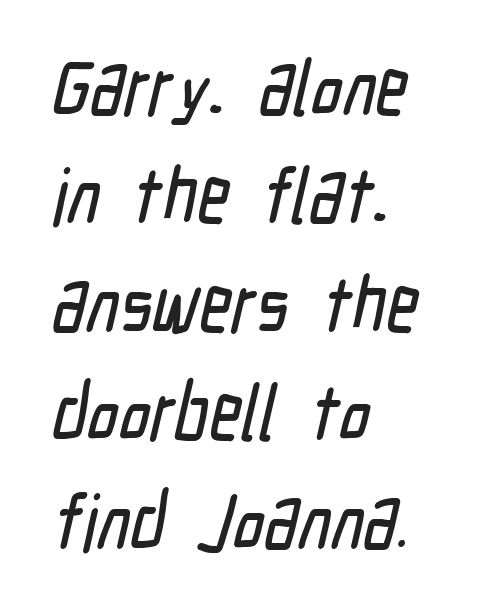
{"serif": "no", "width": "condensed", "stroke_contrast": "low", "x_height": "medium", "monospaced": "no", "underline": "no", "align": "left", "line_spacing": "normal", "line_spacing_ratio": 1.39, "letter_spacing": "normal", "letter_spacing_em": 0.0, "glyph_px": 78}
